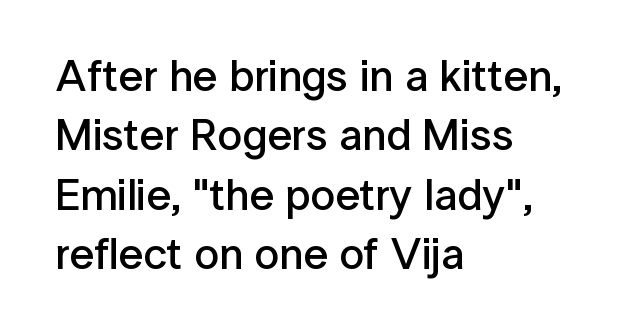
The image shows 44 px semibold sans-serif type, upright; set left-aligned, normal line spacing (1.35x), normal letter spacing, not underlined; low stroke contrast and a medium x-height.
